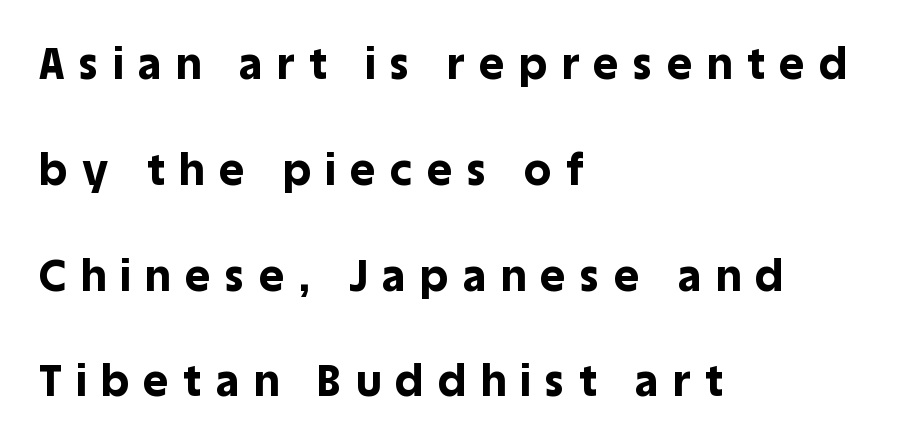
Look at the bottom of the vertical strokes: they stop flat, with no serifs. This block would shrink considerably if given ordinary leading; it's expanded now. Plenty of ink on the page — the face is bold. Looks like regular typesetting: each glyph gets only the width it needs. The foot of each line stays bare and open. The text block is weighted toward the left margin, trailing off unevenly rightward.
